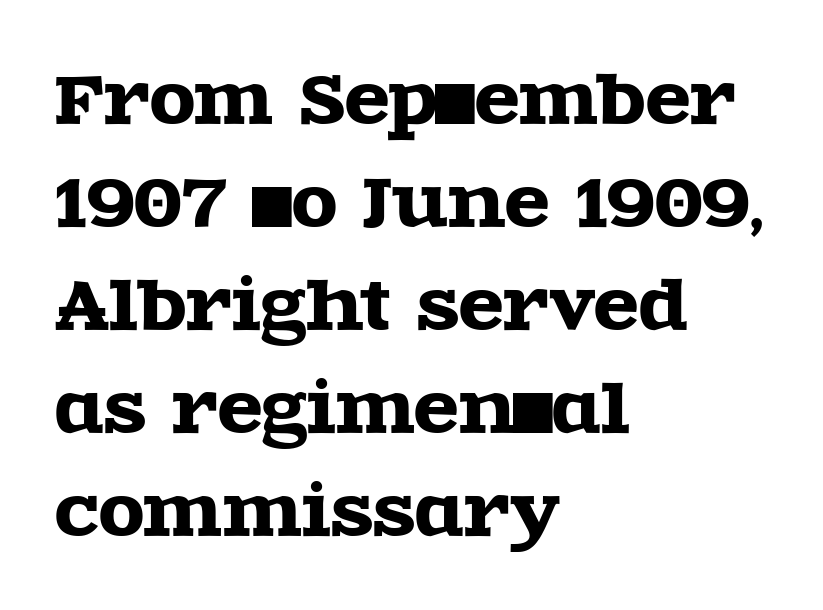
The image shows 66 px wide serif type, upright; set left-aligned, normal line spacing (1.56x), normal letter spacing, not underlined; a large x-height.
